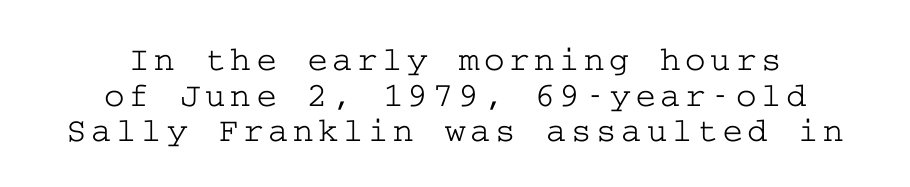
These lines were composed using upright roman letters. One-word summary of the alignment: center. A typesetter would call this leading minimal, almost set solid. Are there feet on the stems? There are — it's a serif.
